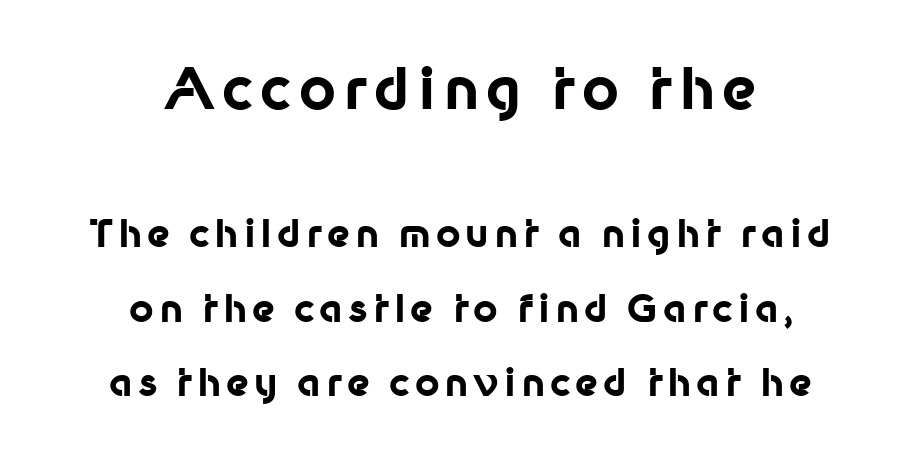
{"serif": "no", "italic": "no", "bold": "yes", "weight": "bold", "width": "normal", "stroke_contrast": "low", "x_height": "medium", "monospaced": "no", "underline": "no", "align": "center", "line_spacing": "loose", "line_spacing_ratio": 1.96, "larger_block": "first", "size_ratio": 1.5, "glyph_px": 57}
